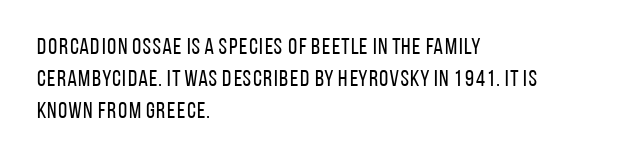
{"italic": "no", "bold": "no", "underline": "no", "align": "left", "line_spacing": "normal", "line_spacing_ratio": 1.4, "letter_spacing": "normal", "letter_spacing_em": 0.0, "glyph_px": 23}
